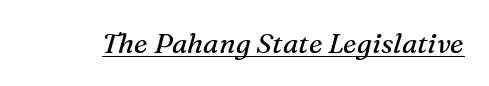
Q: Is the text bold? A: No.
Q: Is the text italic (slanted)? A: Yes, it leans right by about 16 degrees.
Q: Is the typeface a serif or a sans-serif typeface? A: Serif.
Q: Is the text underlined? A: Yes.
Q: Is the spacing between letters normal or unusually wide? A: Normal.
Q: Width (condensed, normal, or wide)? A: Normal.
Q: Stroke contrast? A: Medium.
Q: x-height? A: Medium.
Q: Monospaced? A: No.
